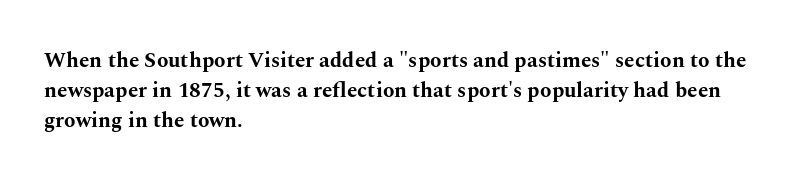
{"italic": "no", "bold": "yes", "underline": "no", "align": "left", "line_spacing": "normal", "line_spacing_ratio": 1.44, "letter_spacing": "normal", "letter_spacing_em": 0.0, "glyph_px": 21}
